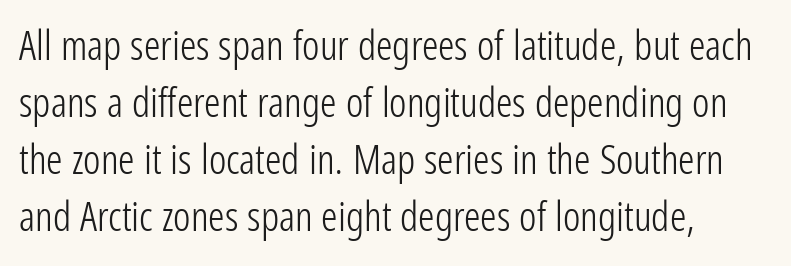
{"serif": "no", "italic": "no", "bold": "no", "weight": "light", "width": "condensed", "stroke_contrast": "low", "x_height": "medium", "monospaced": "no", "underline": "no", "align": "left", "line_spacing": "normal", "line_spacing_ratio": 1.39, "letter_spacing": "normal", "letter_spacing_em": 0.0, "glyph_px": 41}
